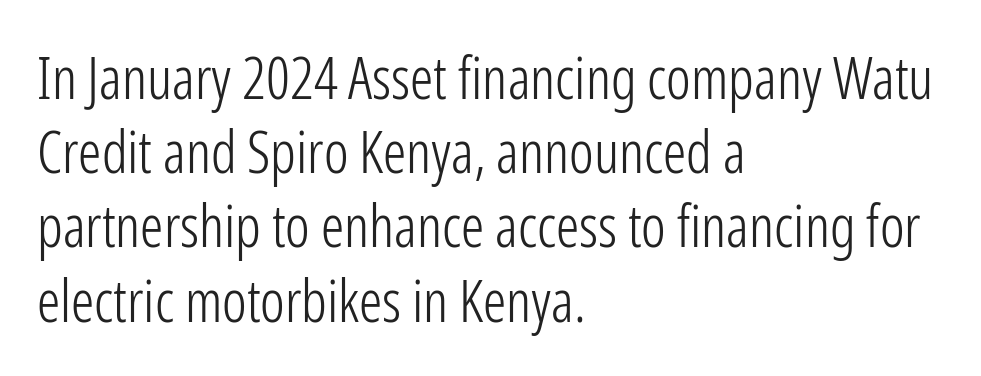
The image shows 58 px light, condensed sans-serif type, upright; set left-aligned, normal line spacing (1.28x), normal letter spacing, not underlined; low stroke contrast and a medium x-height.
